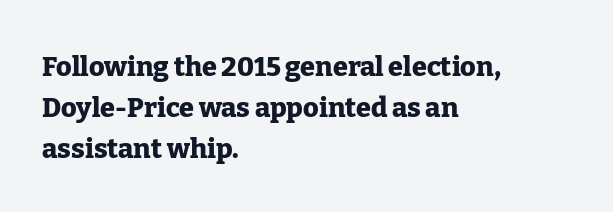
Line beginnings align vertically; line endings do not. Between one letter and the next there's only the usual sliver of space. Notice how descenders clear the ascenders below comfortably — that's standard leading. Does the lettering tilt? It doesn't — this is upright. Letters rest on an invisible, unmarked baseline.
